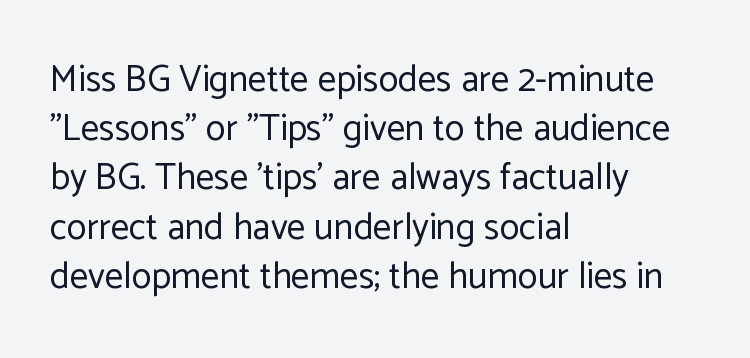
Q: Is the text bold? A: No.
Q: Is the text italic (slanted)? A: No, it is upright.
Q: Is the typeface a serif or a sans-serif typeface? A: Sans-serif.
Q: Is the text underlined? A: No.
Q: How is the paragraph aligned? A: Left-aligned.
Q: Is the spacing between letters normal or unusually wide? A: Normal.
Q: Is the spacing between lines tight, normal or loose? A: Normal.
Q: Width (condensed, normal, or wide)? A: Normal.
Q: Stroke contrast? A: Low.
Q: x-height? A: Medium.
Q: Monospaced? A: No.
